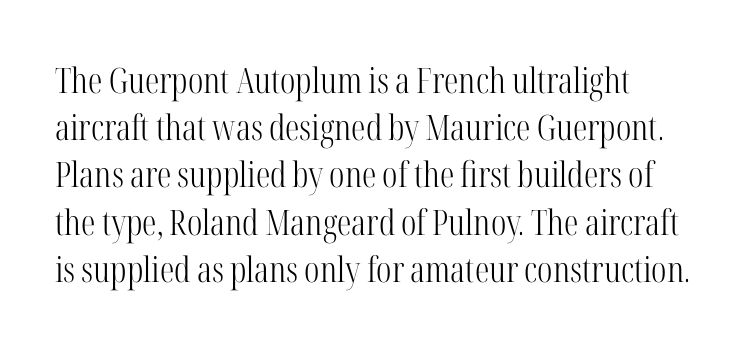
Any mark beneath the type? The region is blank. Posture: straight, roman, zero tilt. Does the type have serifs? Yes, each stem ends in a small foot. Look at the tracking — it's just the regular setting, nothing added. Alignment: flush left. Varying glyph widths throughout — classic text-font behaviour.
